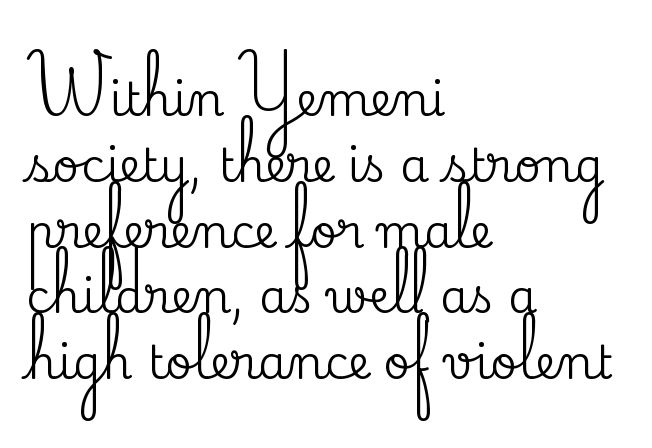
The image shows 46 px serif type, upright; set left-aligned, normal line spacing (1.43x), normal letter spacing, not underlined; medium stroke contrast and a small x-height.
